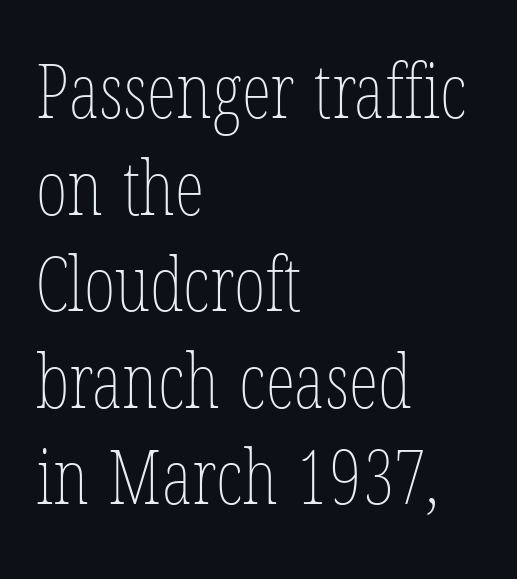
Q: Is the text bold? A: No.
Q: Is the text italic (slanted)? A: No, it is upright.
Q: Is the text underlined? A: No.
Q: How is the paragraph aligned? A: Left-aligned.
Q: Is the spacing between letters normal or unusually wide? A: Normal.
Q: Is the spacing between lines tight, normal or loose? A: Normal.
Q: Width (condensed, normal, or wide)? A: Condensed.
Q: Stroke contrast? A: Low.
Q: x-height? A: Medium.
Q: Monospaced? A: No.
